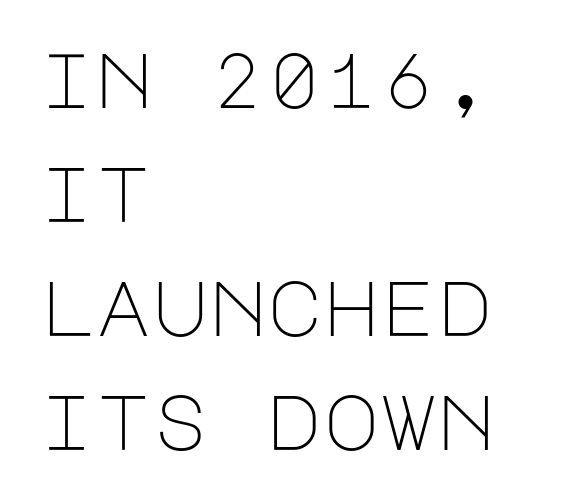
The image shows 77 px light sans-serif type, upright; set left-aligned, normal line spacing (1.48x), normal letter spacing, not underlined; low stroke contrast and a large x-height.
